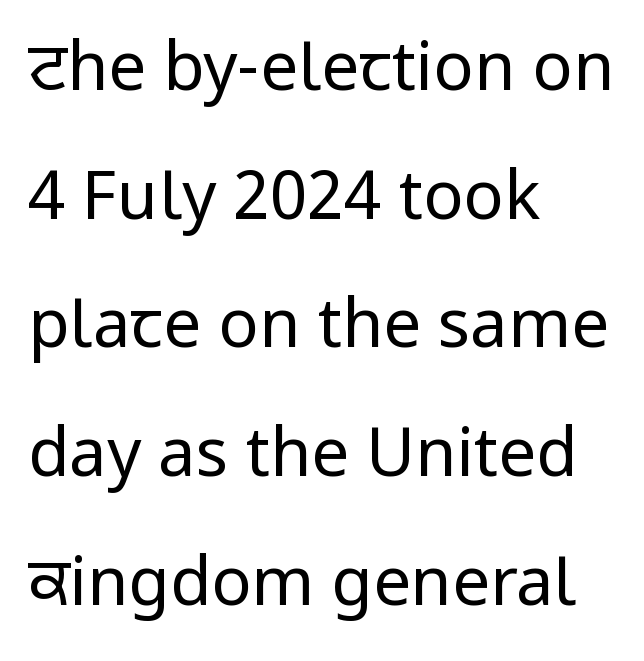
The image shows 67 px regular-weight, condensed sans-serif type, upright; set left-aligned, loose line spacing (1.92x), normal letter spacing, not underlined; low stroke contrast and a large x-height.
